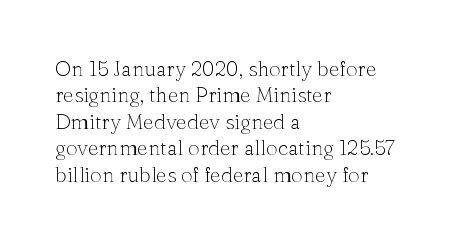
The rendering uses a moderate line-height, typical for paragraphs. Only glyphs here, with clear space below each row. The passage is arranged the way most books set body copy — flush left. Spacing between characters is what you'd get straight out of the box.
